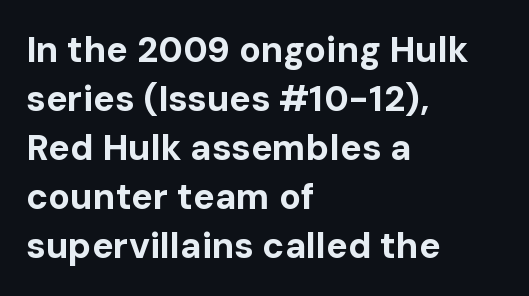
The image shows 36 px bold sans-serif type, upright; set left-aligned, normal line spacing (1.36x), normal letter spacing, not underlined; low stroke contrast and a medium x-height.
